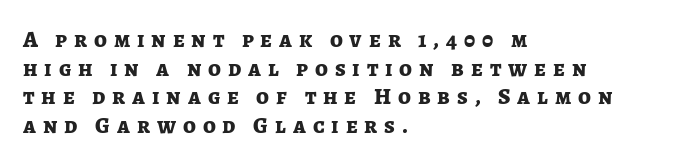
The image shows 23 px bold type, upright; set left-aligned, normal line spacing (1.25x), unusually wide letter spacing (+0.3 em), not underlined.
